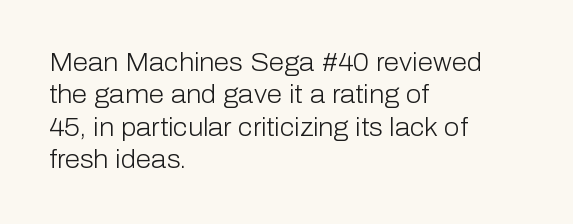
{"italic": "no", "bold": "no", "underline": "no", "align": "left", "line_spacing": "normal", "line_spacing_ratio": 1.3, "letter_spacing": "normal", "letter_spacing_em": 0.0, "glyph_px": 25}
